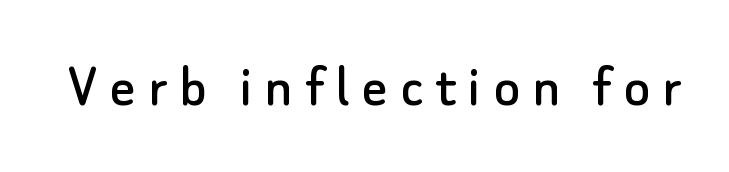
Q: Is the text italic (slanted)? A: No, it is upright.
Q: Is the typeface a serif or a sans-serif typeface? A: Sans-serif.
Q: Is the text underlined? A: No.
Q: Width (condensed, normal, or wide)? A: Normal.
Q: Stroke contrast? A: Low.
Q: x-height? A: Small.
Q: Monospaced? A: No.
